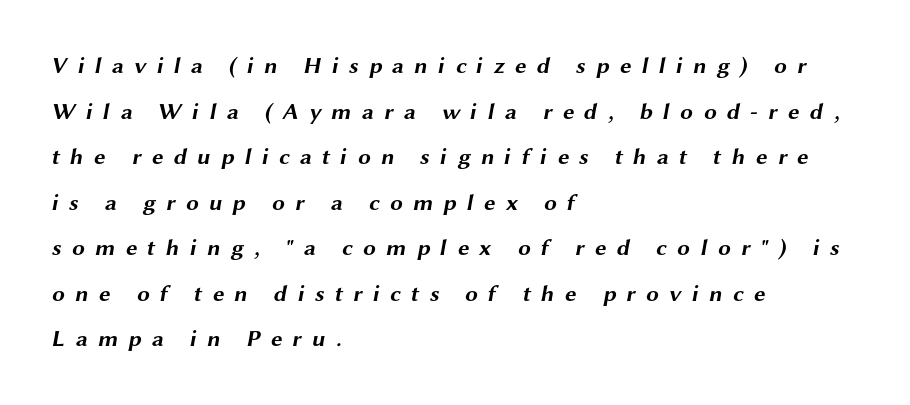
The image shows 23 px bold type; set left-aligned, loose line spacing (1.98x), unusually wide letter spacing (+0.44 em), not underlined.
